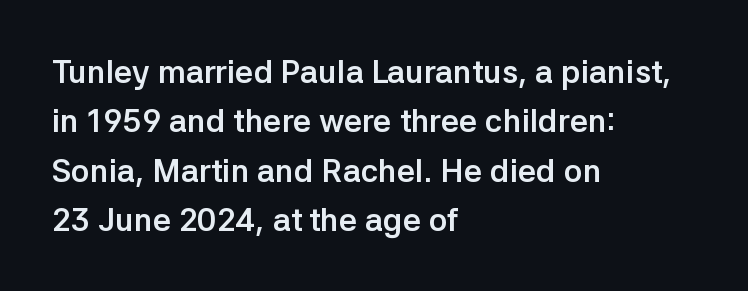
{"serif": "no", "italic": "no", "bold": "yes", "weight": "semibold", "width": "normal", "stroke_contrast": "low", "x_height": "medium", "monospaced": "no", "underline": "no", "align": "left", "line_spacing": "normal", "line_spacing_ratio": 1.54, "letter_spacing": "normal", "letter_spacing_em": 0.0, "glyph_px": 32}
